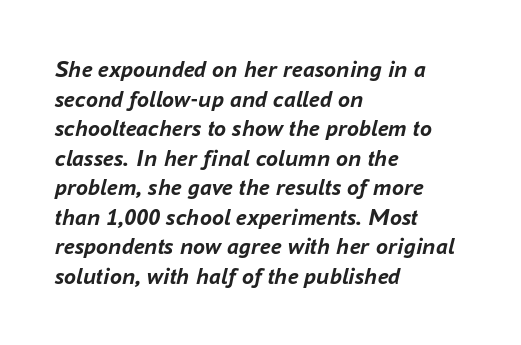
{"italic": "yes", "lean": "right", "slant_degrees": 16, "bold": "yes", "underline": "no", "align": "left", "line_spacing_ratio": 1.23, "letter_spacing": "normal", "letter_spacing_em": 0.0, "glyph_px": 24}
